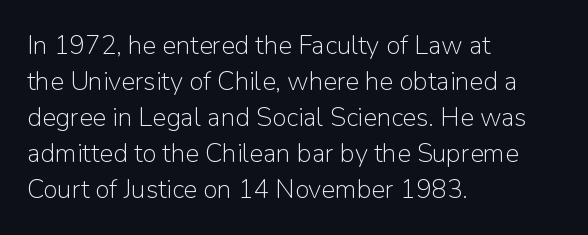
{"italic": "no", "bold": "no", "underline": "no", "align": "left", "line_spacing": "normal", "line_spacing_ratio": 1.38, "letter_spacing": "normal", "letter_spacing_em": 0.0, "glyph_px": 26}
